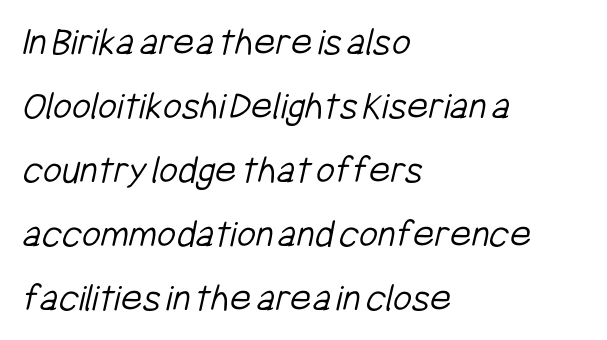
The image shows 41 px light, condensed sans-serif type; set left-aligned, normal line spacing (1.56x), normal letter spacing, not underlined; low stroke contrast and a medium x-height.
